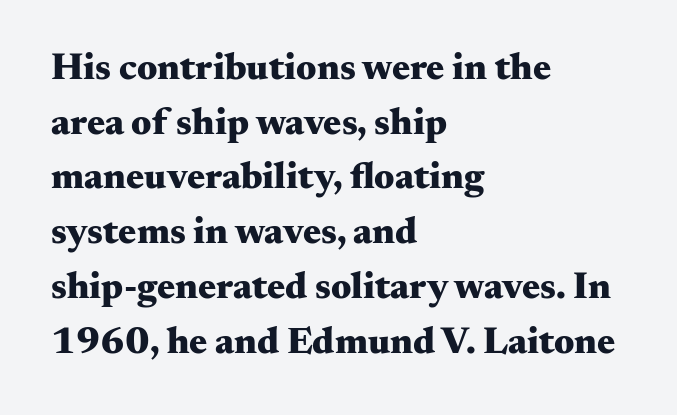
Q: Is the text bold? A: Yes.
Q: Is the text italic (slanted)? A: No, it is upright.
Q: Is the typeface a serif or a sans-serif typeface? A: Serif.
Q: Is the text underlined? A: No.
Q: How is the paragraph aligned? A: Left-aligned.
Q: Is the spacing between letters normal or unusually wide? A: Normal.
Q: Is the spacing between lines tight, normal or loose? A: Normal.
Q: Width (condensed, normal, or wide)? A: Wide.
Q: Stroke contrast? A: Medium.
Q: x-height? A: Small.
Q: Monospaced? A: No.
